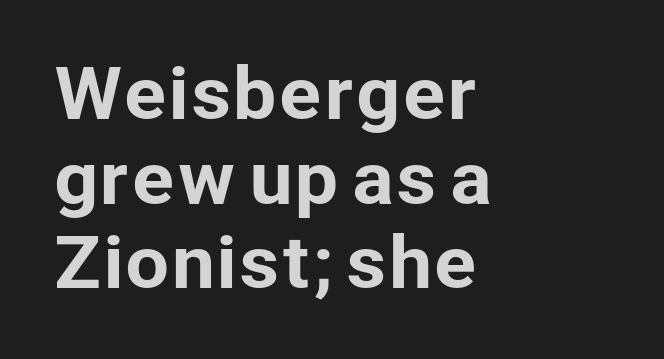
Line starts are locked; line ends wander. Upright lettering throughout. Underlining? Definitely not there. Character widths vary here, with narrow letters taking less room than wide ones. Compared with typical body copy, the letter spacing here is the same. Typographically, this falls in the sans-serif category.
